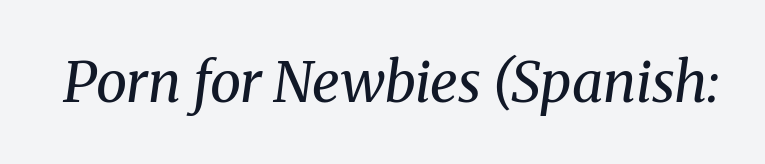
{"serif": "yes", "italic": "yes", "lean": "right", "slant_degrees": 8, "bold": "no", "weight": "regular", "width": "normal", "stroke_contrast": "medium", "x_height": "medium", "monospaced": "no", "underline": "no", "letter_spacing": "normal", "letter_spacing_em": 0.0, "glyph_px": 56}
